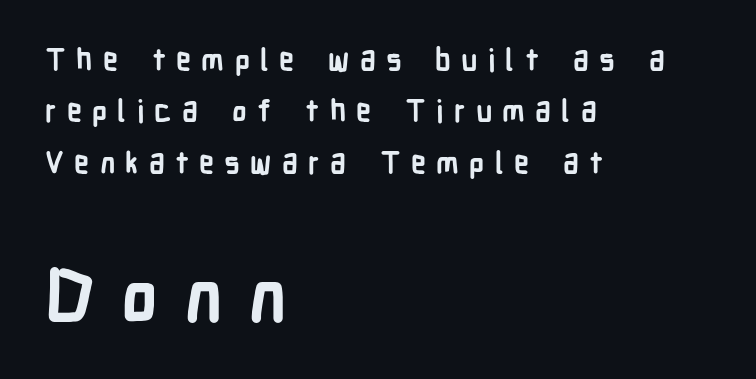
The image shows 75 px semibold, condensed sans-serif type, upright; set left-aligned, line spacing 1.71x, unusually wide letter spacing (+0.34 em), not underlined; the second (bottom) block is 2.5x larger; low stroke contrast and a medium x-height.
